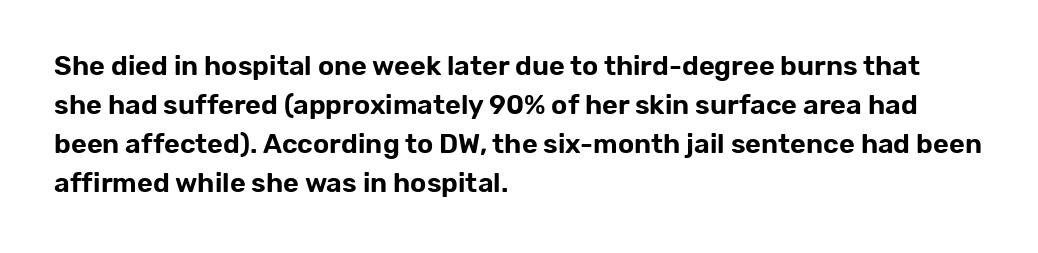
This block has exactly the height ordinary leading produces. The specimen reads as upright at a glance. Letters rest on an invisible, unmarked baseline. Compared with typical body copy, the letter spacing here is the same.
